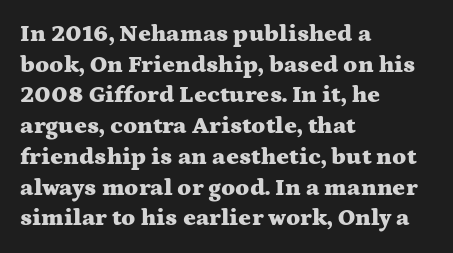
Q: Is the text bold? A: Yes.
Q: Is the text italic (slanted)? A: No, it is upright.
Q: Is the text underlined? A: No.
Q: How is the paragraph aligned? A: Left-aligned.
Q: Is the spacing between letters normal or unusually wide? A: Normal.
Q: Is the spacing between lines tight, normal or loose? A: Normal.
